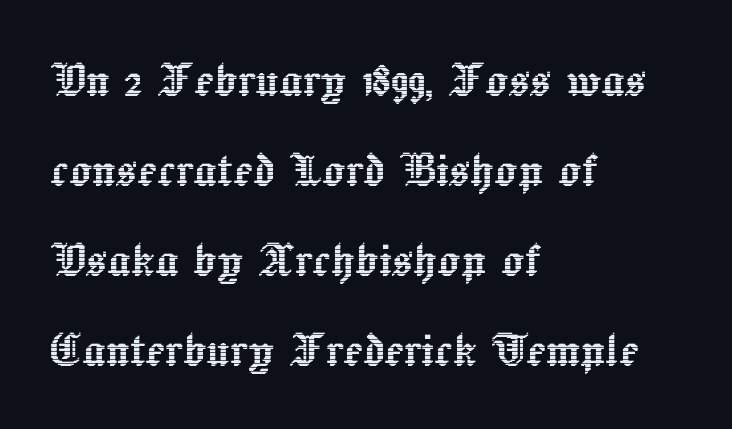
The image shows 57 px text type, upright; set left-aligned, normal line spacing (1.58x), normal letter spacing, not underlined; a medium x-height.
